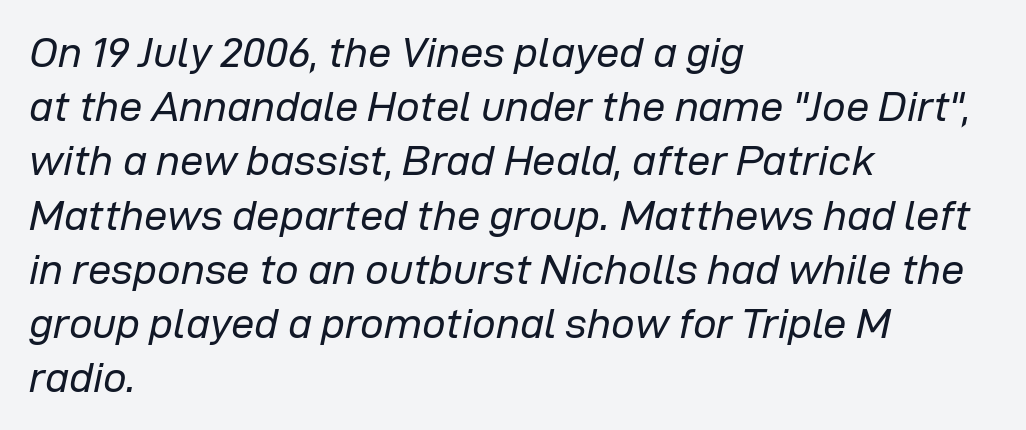
The image shows 42 px regular-weight type, italic (leaning right); set left-aligned, normal line spacing (1.29x), normal letter spacing, not underlined; low stroke contrast and a medium x-height.
